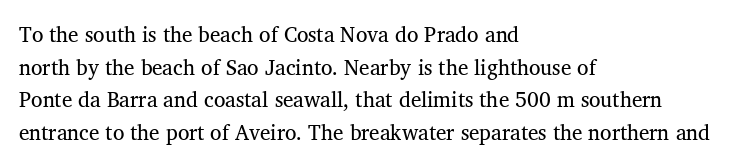
Q: Is the text bold? A: No.
Q: Is the text underlined? A: No.
Q: How is the paragraph aligned? A: Left-aligned.
Q: Is the spacing between letters normal or unusually wide? A: Normal.
Q: Is the spacing between lines tight, normal or loose? A: Normal.
